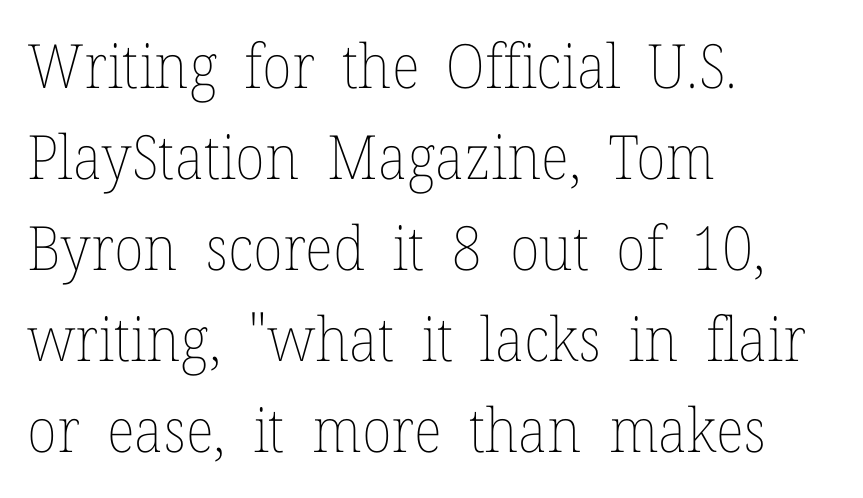
{"italic": "no", "bold": "no", "weight": "thin", "width": "normal", "stroke_contrast": "low", "x_height": "medium", "monospaced": "no", "underline": "no", "align": "left", "line_spacing": "normal", "line_spacing_ratio": 1.49, "letter_spacing": "normal", "letter_spacing_em": 0.0, "glyph_px": 61}
